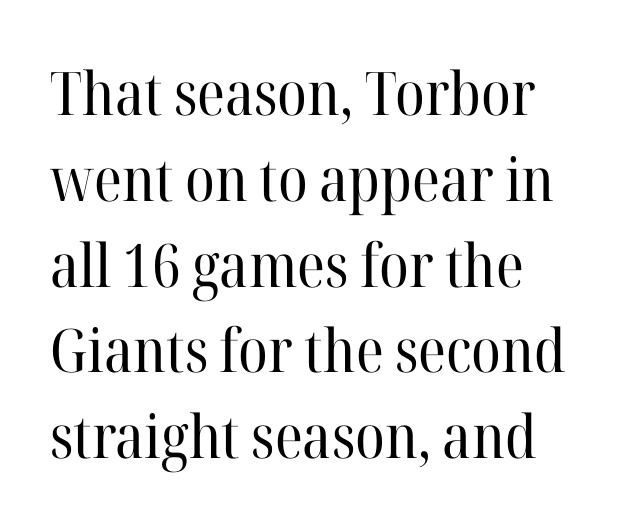
The image shows 60 px regular-weight serif type, upright; set left-aligned, normal line spacing (1.43x), normal letter spacing, not underlined; high stroke contrast and a medium x-height.
